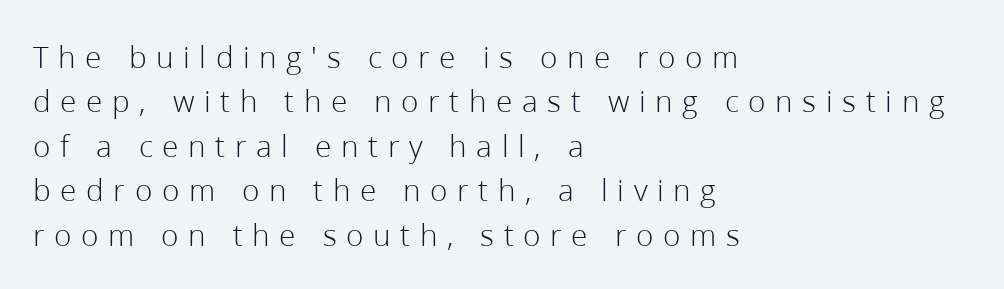
{"serif": "no", "italic": "no", "bold": "no", "weight": "light", "width": "normal", "stroke_contrast": "low", "x_height": "medium", "monospaced": "no", "underline": "no", "align": "left", "line_spacing": "normal", "line_spacing_ratio": 1.39, "letter_spacing": "wide", "letter_spacing_em": 0.3, "glyph_px": 32}
